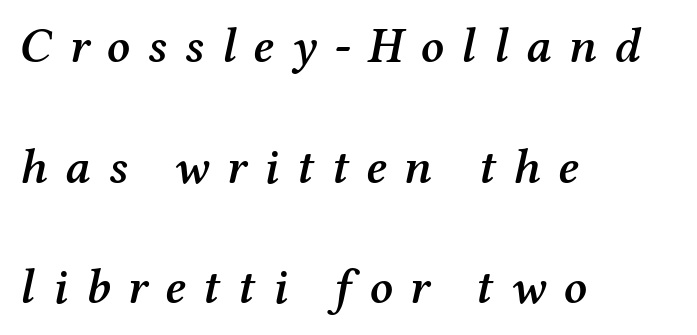
{"serif": "yes", "italic": "yes", "lean": "right", "slant_degrees": 12, "bold": "semi", "weight": "semibold", "width": "normal", "stroke_contrast": "medium", "x_height": "medium", "monospaced": "no", "underline": "no", "align": "left", "line_spacing": "loose", "line_spacing_ratio": 2.46, "letter_spacing": "wide", "letter_spacing_em": 0.36, "glyph_px": 49}
